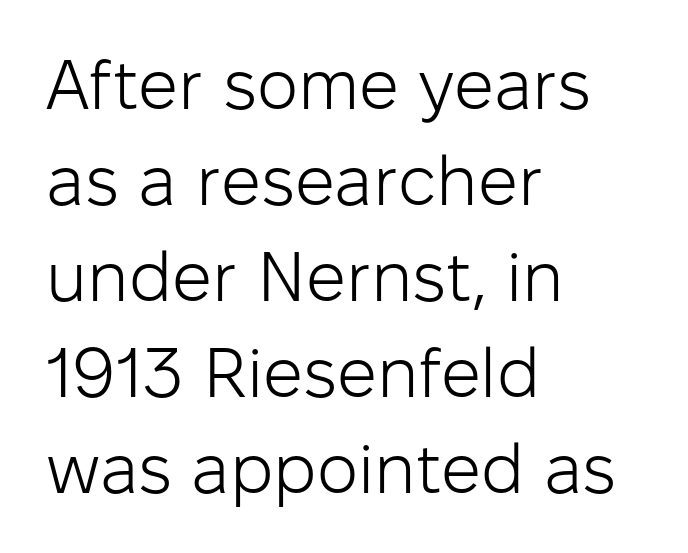
{"serif": "no", "italic": "no", "bold": "no", "weight": "light", "width": "normal", "stroke_contrast": "low", "x_height": "medium", "monospaced": "no", "underline": "no", "align": "left", "line_spacing": "normal", "line_spacing_ratio": 1.37, "letter_spacing": "normal", "letter_spacing_em": 0.0, "glyph_px": 70}
